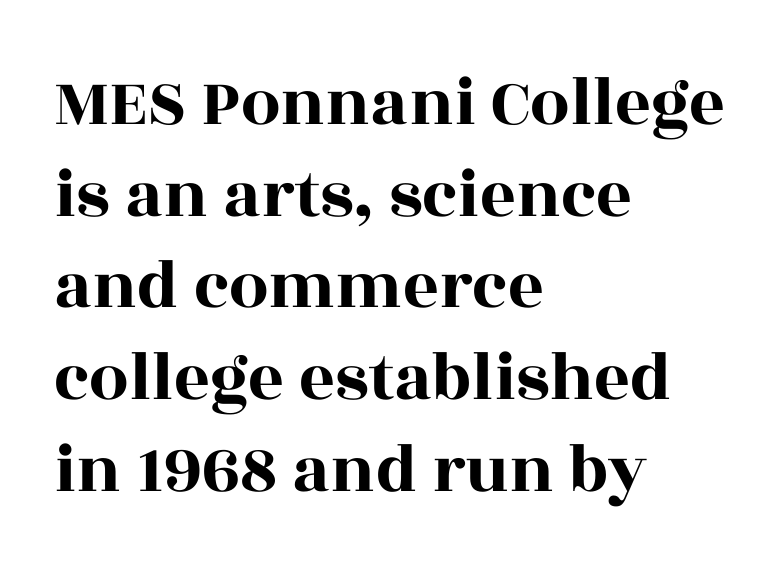
{"serif": "yes", "italic": "no", "width": "wide", "x_height": "large", "monospaced": "no", "underline": "no", "align": "left", "line_spacing": "normal", "line_spacing_ratio": 1.31, "letter_spacing": "normal", "letter_spacing_em": 0.0, "glyph_px": 70}
